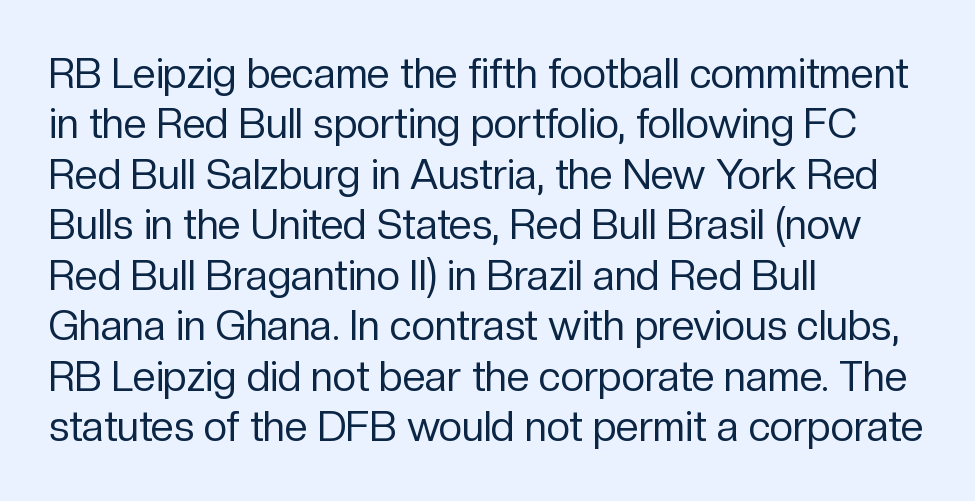
The image shows 41 px regular-weight sans-serif type, upright; set left-aligned, line spacing 1.23x, normal letter spacing, not underlined; low stroke contrast and a medium x-height.
